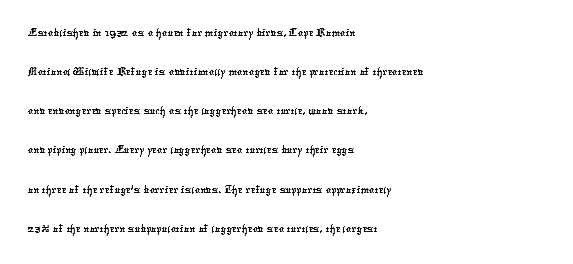
The image shows 27 px text type; set left-aligned, normal line spacing (1.45x), normal letter spacing, not underlined.
